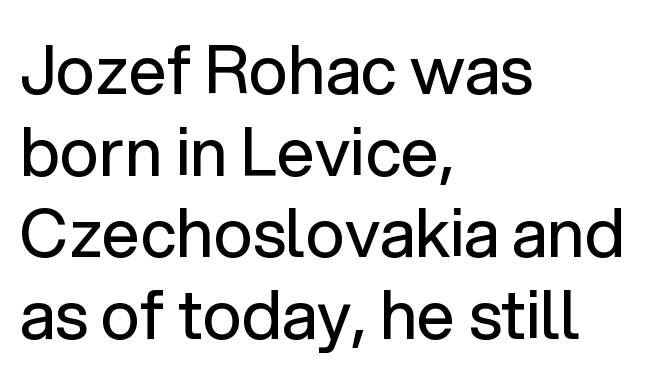
{"serif": "no", "italic": "no", "bold": "no", "weight": "regular", "width": "normal", "stroke_contrast": "low", "x_height": "medium", "monospaced": "no", "underline": "no", "align": "left", "line_spacing_ratio": 1.22, "letter_spacing": "normal", "letter_spacing_em": 0.0, "glyph_px": 67}
